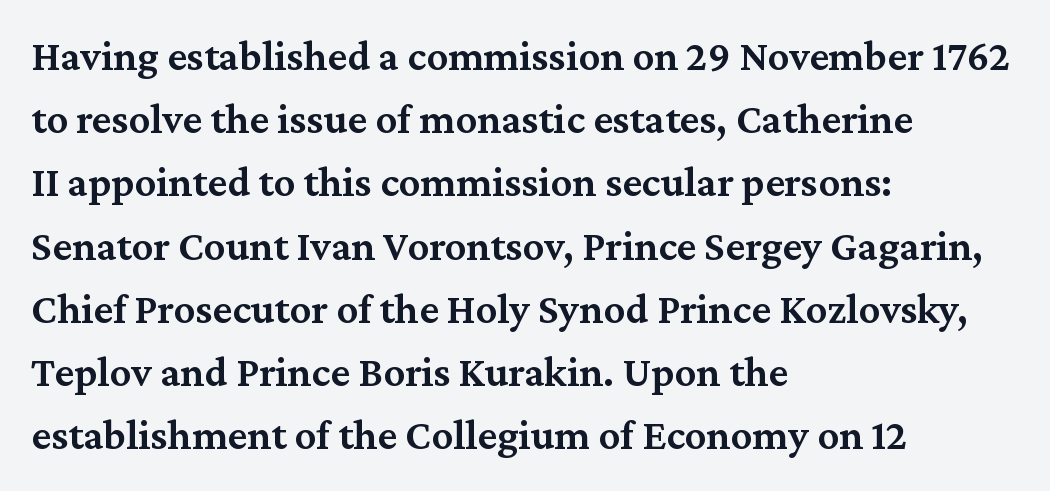
{"serif": "yes", "italic": "no", "bold": "semi", "weight": "semibold", "width": "normal", "stroke_contrast": "medium", "x_height": "medium", "monospaced": "no", "underline": "no", "align": "left", "line_spacing": "normal", "line_spacing_ratio": 1.47, "letter_spacing": "normal", "letter_spacing_em": 0.0, "glyph_px": 43}
